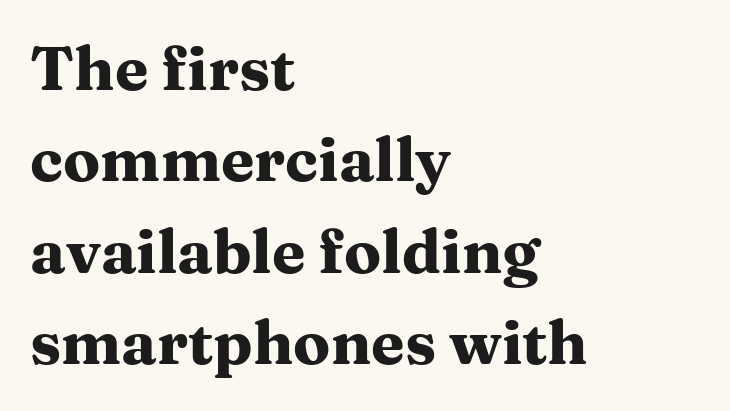
The image shows 61 px heavy, wide serif type, upright; set left-aligned, normal line spacing (1.5x), normal letter spacing, not underlined; medium stroke contrast and a medium x-height.
